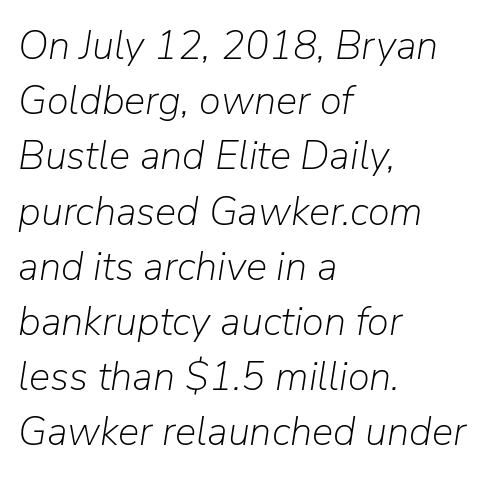
The image shows 40 px light type, italic (leaning right); set left-aligned, normal line spacing (1.38x), normal letter spacing, not underlined; low stroke contrast and a medium x-height.
